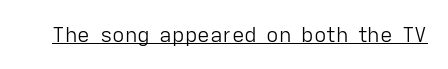
Italic: no, the glyphs are upright roman. You can see a thin bar hugging the bottom of the glyphs. Nothing heavy about these letters — not bold at all. Look at the tracking — it's just the regular setting, nothing added.
